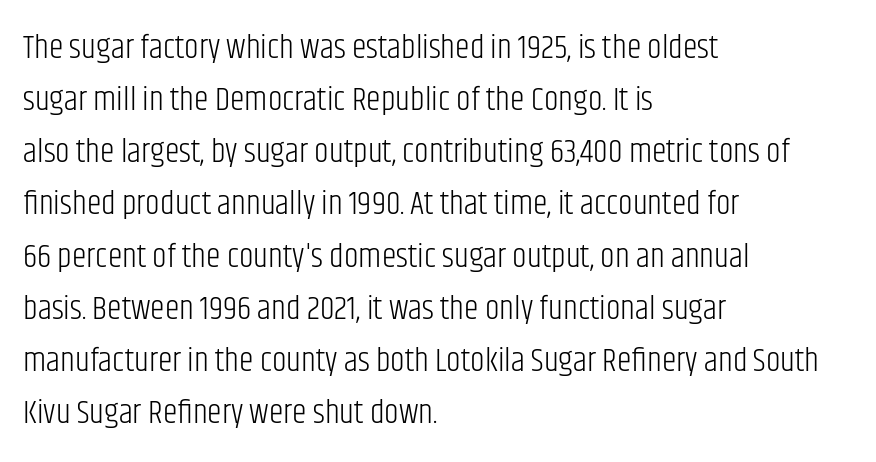
Q: Is the text bold? A: No.
Q: Is the text italic (slanted)? A: No, it is upright.
Q: Is the typeface a serif or a sans-serif typeface? A: Sans-serif.
Q: Is the text underlined? A: No.
Q: How is the paragraph aligned? A: Left-aligned.
Q: Is the spacing between letters normal or unusually wide? A: Normal.
Q: Is the spacing between lines tight, normal or loose? A: Normal.
Q: Width (condensed, normal, or wide)? A: Condensed.
Q: Stroke contrast? A: Low.
Q: x-height? A: Large.
Q: Monospaced? A: No.
